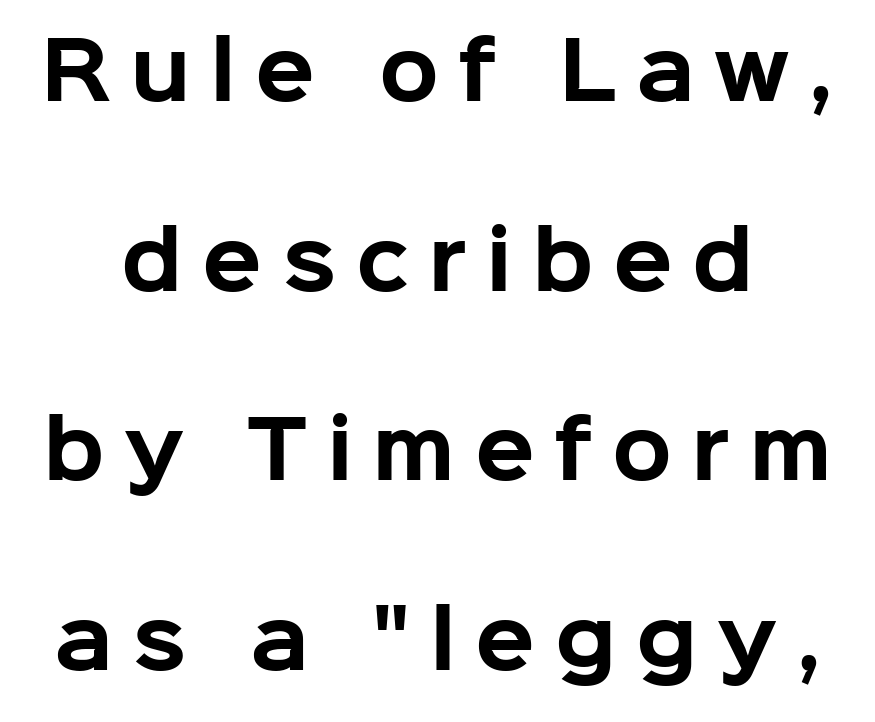
The image shows 78 px bold sans-serif type, upright; set centered, loose line spacing (2.43x), unusually wide letter spacing (+0.25 em), not underlined; low stroke contrast and a medium x-height.
